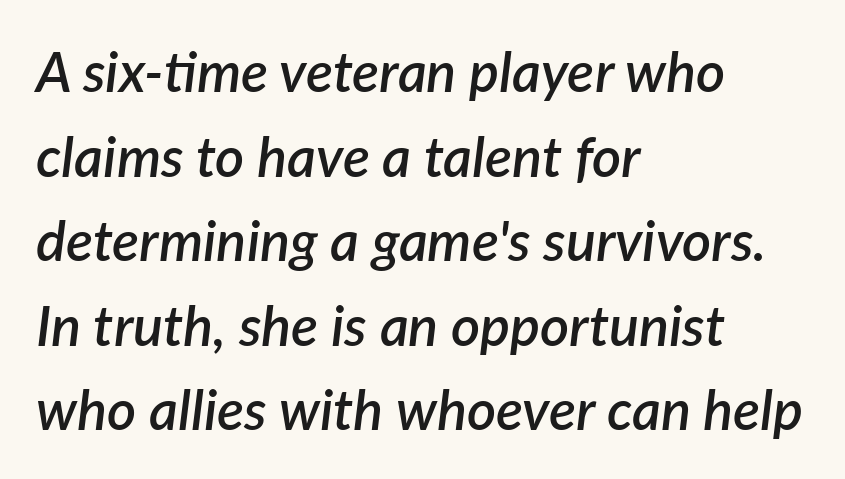
Q: Is the text bold? A: Semi-bold.
Q: Is the text italic (slanted)? A: Yes, it leans right by about 7 degrees.
Q: Is the text underlined? A: No.
Q: How is the paragraph aligned? A: Left-aligned.
Q: Is the spacing between letters normal or unusually wide? A: Normal.
Q: Is the spacing between lines tight, normal or loose? A: Normal.
Q: Width (condensed, normal, or wide)? A: Normal.
Q: Stroke contrast? A: Low.
Q: x-height? A: Medium.
Q: Monospaced? A: No.
